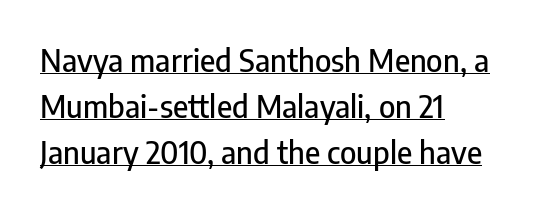
The image shows 31 px condensed sans-serif type, upright; set left-aligned, normal line spacing (1.48x), normal letter spacing, underlined; low stroke contrast and a medium x-height.
